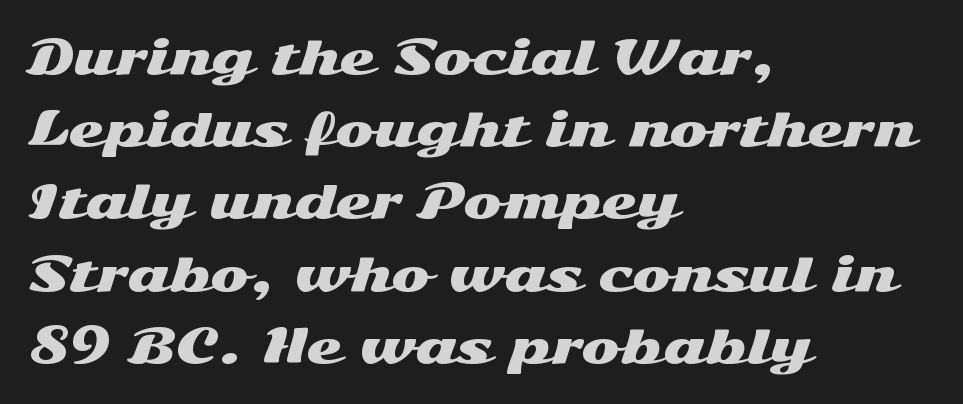
The passage shown is not underscored anywhere. Regarding serifs, this sample does without them. Which margin do the lines hug? The left one — the right edge is uneven. The line-height multiplier appears to be the usual default.
